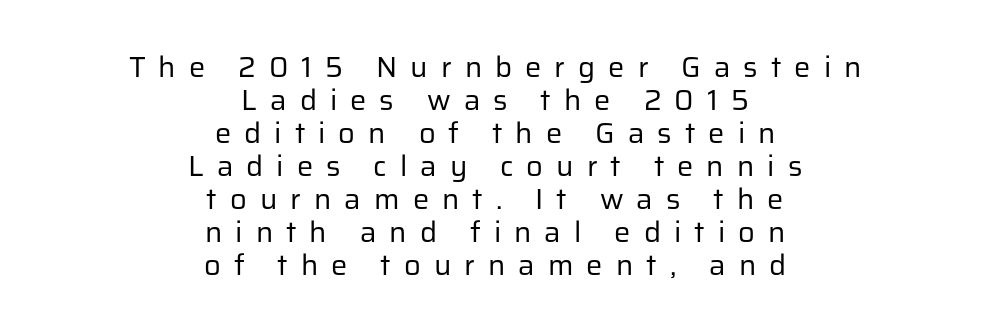
The image shows 29 px regular-weight sans-serif type, upright; set centered, tight line spacing (1.14x), unusually wide letter spacing (+0.45 em), not underlined; low stroke contrast and a medium x-height.
